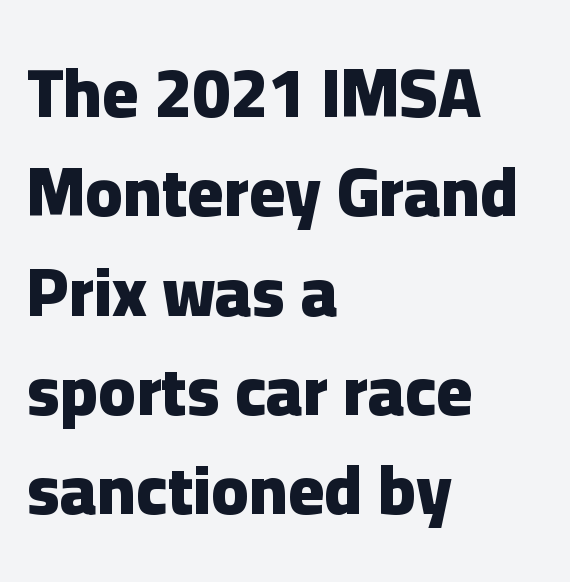
The image shows 69 px heavy sans-serif type, upright; set left-aligned, normal line spacing (1.44x), normal letter spacing, not underlined; low stroke contrast and a medium x-height.
